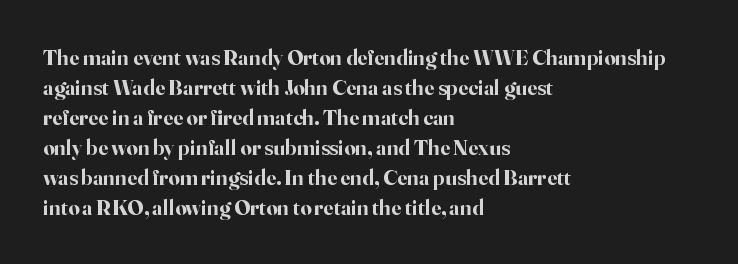
Italic: no, the glyphs are upright roman. Standard letterfit; no display-style spreading of the glyphs. Glance below the letters and you will spot only blank space. Its strokes are broad and dark, the hallmark of bold type.
